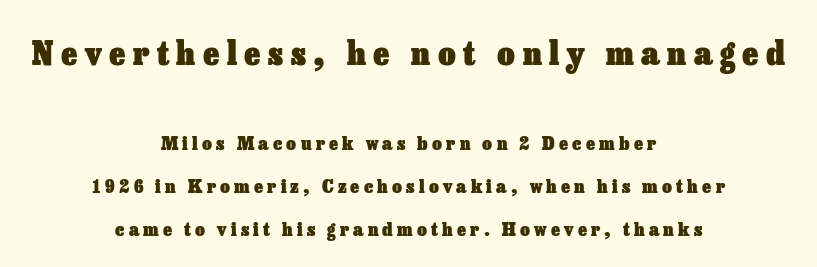
Q: Is the text bold? A: Yes.
Q: Is the text italic (slanted)? A: No, it is upright.
Q: Is the text underlined? A: No.
Q: How is the paragraph aligned? A: Centered.
Q: Is the spacing between letters normal or unusually wide? A: Unusually wide.
Q: Is the spacing between lines tight, normal or loose? A: Loose.
Q: Which block of text is set in a larger size, the first (top) or the second (bottom)? A: The first (top) one.
Q: Width (condensed, normal, or wide)? A: Normal.
Q: Stroke contrast? A: Low.
Q: x-height? A: Medium.
Q: Monospaced? A: No.
